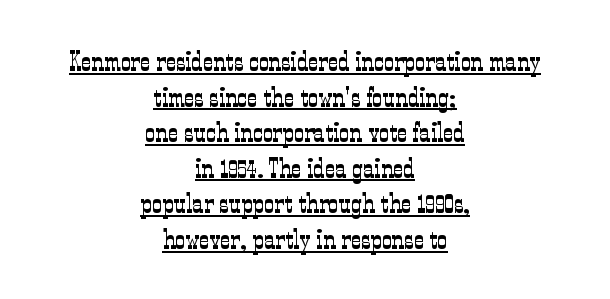
Q: Is the text bold? A: No.
Q: Is the text italic (slanted)? A: No, it is upright.
Q: Is the typeface a serif or a sans-serif typeface? A: Serif.
Q: Is the text underlined? A: Yes.
Q: How is the paragraph aligned? A: Centered.
Q: Is the spacing between letters normal or unusually wide? A: Normal.
Q: Is the spacing between lines tight, normal or loose? A: Normal.
Q: Width (condensed, normal, or wide)? A: Condensed.
Q: Stroke contrast? A: Low.
Q: x-height? A: Medium.
Q: Monospaced? A: No.
